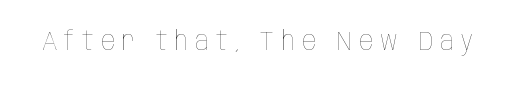
Q: Is the text bold? A: No.
Q: Is the text italic (slanted)? A: No, it is upright.
Q: Is the text underlined? A: No.
Q: Is the spacing between letters normal or unusually wide? A: Unusually wide.
